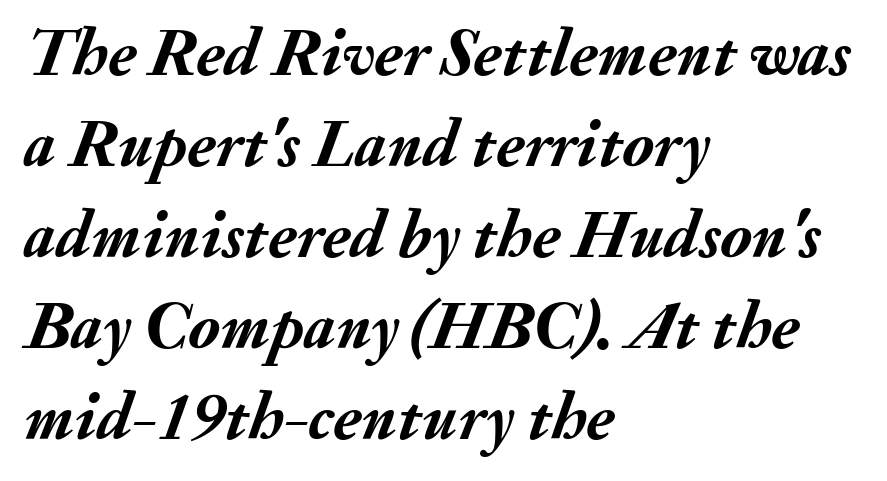
{"italic": "yes", "lean": "right", "slant_degrees": 20, "bold": "yes", "weight": "semibold", "width": "normal", "stroke_contrast": "medium", "x_height": "small", "monospaced": "no", "underline": "no", "align": "left", "line_spacing": "normal", "line_spacing_ratio": 1.36, "letter_spacing": "normal", "letter_spacing_em": 0.0, "glyph_px": 67}
